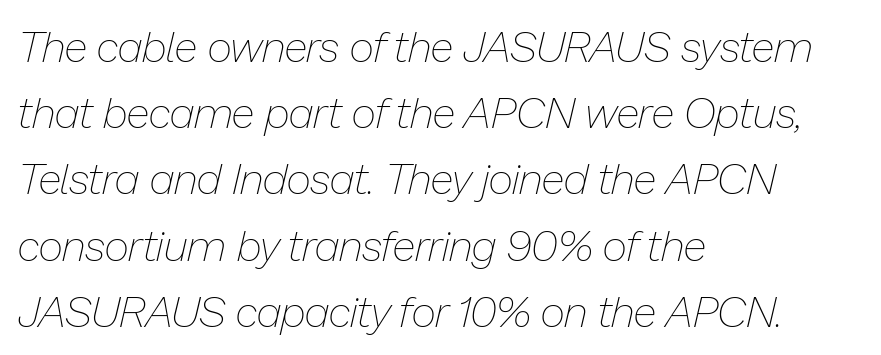
Q: Is the text bold? A: No.
Q: Is the text italic (slanted)? A: Yes, it leans right by about 13 degrees.
Q: Is the text underlined? A: No.
Q: How is the paragraph aligned? A: Left-aligned.
Q: Is the spacing between letters normal or unusually wide? A: Normal.
Q: Is the spacing between lines tight, normal or loose? A: Normal.
Q: Width (condensed, normal, or wide)? A: Normal.
Q: Stroke contrast? A: Low.
Q: x-height? A: Medium.
Q: Monospaced? A: No.
